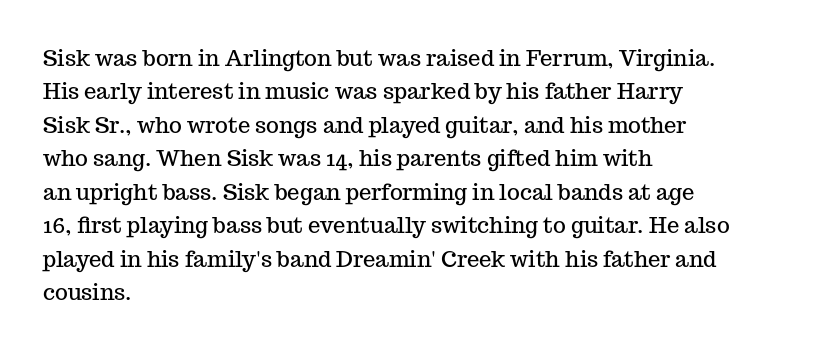
Q: Is the text italic (slanted)? A: No, it is upright.
Q: Is the text underlined? A: No.
Q: How is the paragraph aligned? A: Left-aligned.
Q: Is the spacing between letters normal or unusually wide? A: Normal.
Q: Is the spacing between lines tight, normal or loose? A: Normal.
